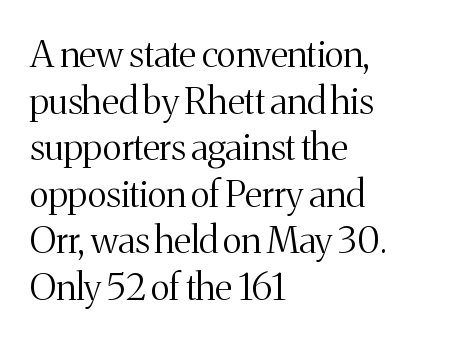
Q: Is the text bold? A: No.
Q: Is the text italic (slanted)? A: No, it is upright.
Q: Is the typeface a serif or a sans-serif typeface? A: Serif.
Q: Is the text underlined? A: No.
Q: How is the paragraph aligned? A: Left-aligned.
Q: Is the spacing between letters normal or unusually wide? A: Normal.
Q: Is the spacing between lines tight, normal or loose? A: Normal.
Q: Width (condensed, normal, or wide)? A: Normal.
Q: Stroke contrast? A: Medium.
Q: x-height? A: Medium.
Q: Monospaced? A: No.
